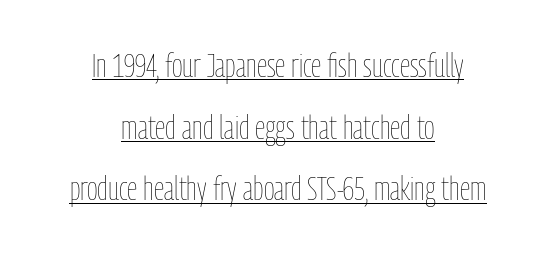
Q: Is the text bold? A: No.
Q: Is the text italic (slanted)? A: No, it is upright.
Q: Is the text underlined? A: Yes.
Q: How is the paragraph aligned? A: Centered.
Q: Is the spacing between letters normal or unusually wide? A: Normal.
Q: Width (condensed, normal, or wide)? A: Condensed.
Q: Stroke contrast? A: Low.
Q: x-height? A: Medium.
Q: Monospaced? A: No.
